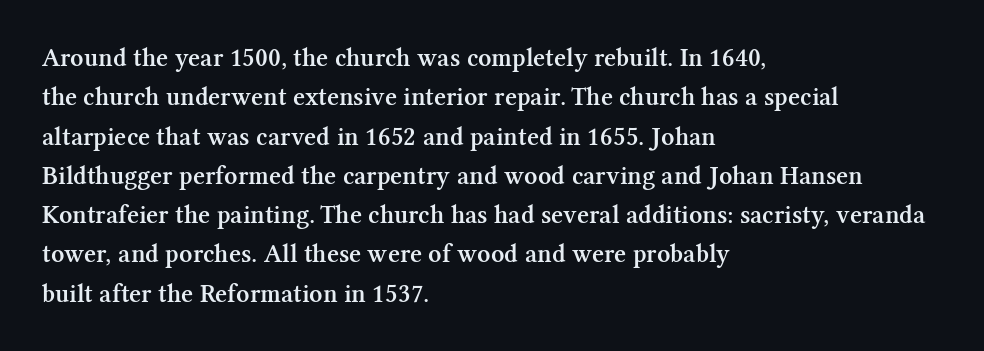
Layout note: lines flush left. The rendering uses a moderate line-height, typical for paragraphs. The typography opts for an upright posture over an oblique one. Weight check: semibold — heavier than regular, not quite bold. The area under the type is left untouched.
